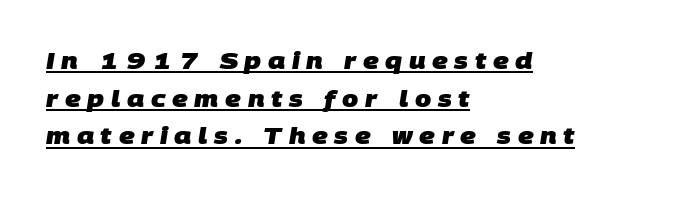
Q: Is the text bold? A: Yes.
Q: Is the text underlined? A: Yes.
Q: How is the paragraph aligned? A: Left-aligned.
Q: Is the spacing between letters normal or unusually wide? A: Unusually wide.
Q: Is the spacing between lines tight, normal or loose? A: Normal.
